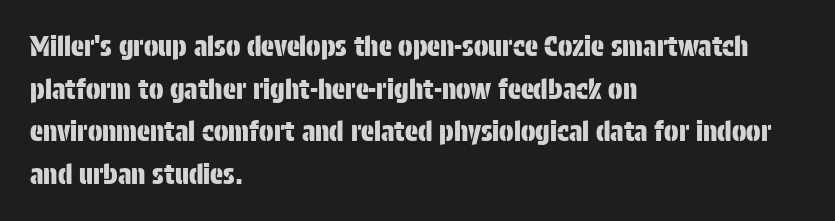
The image shows 27 px text type, upright; set left-aligned, normal line spacing (1.58x), normal letter spacing, not underlined.
